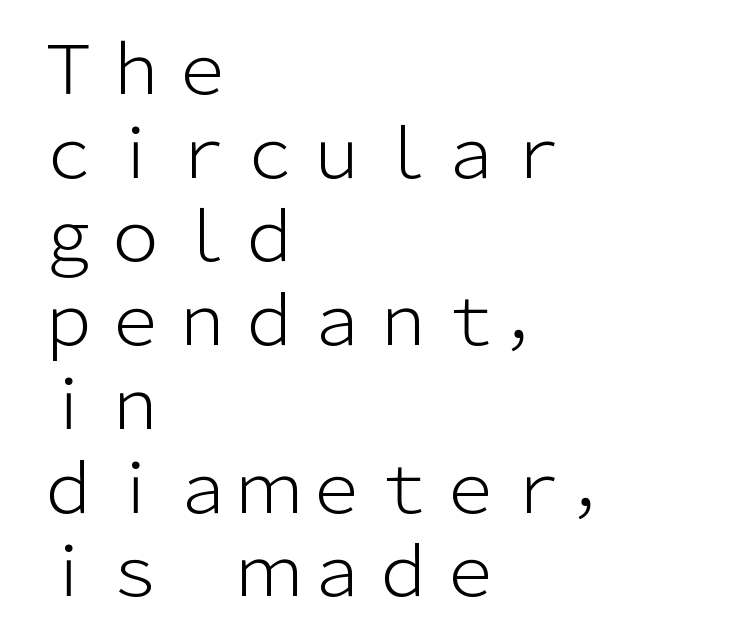
The image shows 67 px light sans-serif type, upright; set left-aligned, normal line spacing (1.25x), normal letter spacing, not underlined; low stroke contrast and a medium x-height.
